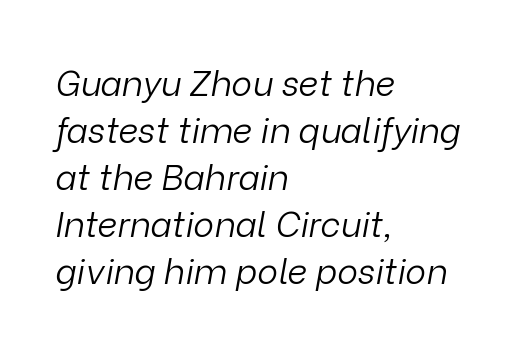
The image shows 35 px light type, italic (leaning right); set left-aligned, normal line spacing (1.34x), normal letter spacing, not underlined; low stroke contrast and a medium x-height.
